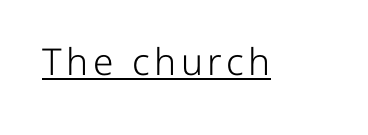
Q: Is the text bold? A: No.
Q: Is the text italic (slanted)? A: No, it is upright.
Q: Is the typeface a serif or a sans-serif typeface? A: Sans-serif.
Q: Is the text underlined? A: Yes.
Q: Width (condensed, normal, or wide)? A: Normal.
Q: Stroke contrast? A: Low.
Q: x-height? A: Medium.
Q: Monospaced? A: No.
